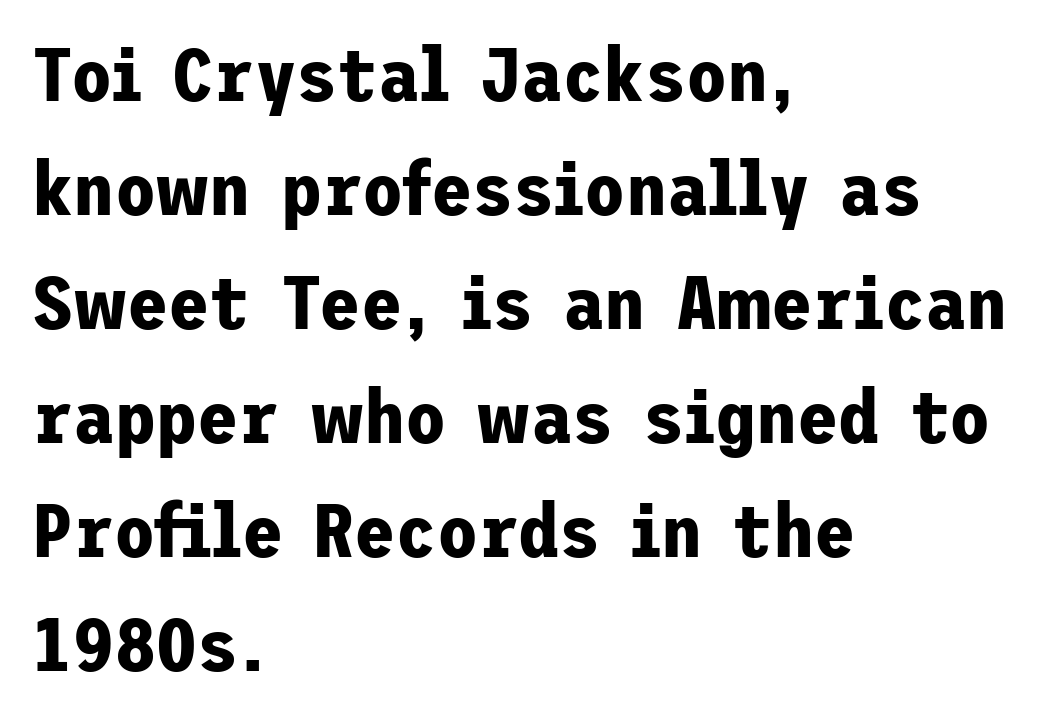
Q: Is the text bold? A: Yes.
Q: Is the text italic (slanted)? A: No, it is upright.
Q: Is the typeface a serif or a sans-serif typeface? A: Sans-serif.
Q: Is the text underlined? A: No.
Q: How is the paragraph aligned? A: Left-aligned.
Q: Is the spacing between letters normal or unusually wide? A: Normal.
Q: Is the spacing between lines tight, normal or loose? A: Normal.
Q: Width (condensed, normal, or wide)? A: Normal.
Q: Stroke contrast? A: Low.
Q: x-height? A: Medium.
